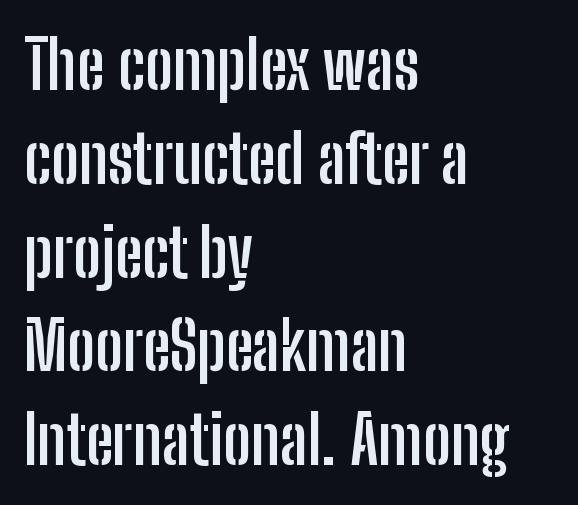
{"serif": "no", "italic": "no", "bold": "yes", "weight": "semibold", "width": "condensed", "stroke_contrast": "low", "x_height": "medium", "monospaced": "no", "underline": "no", "align": "left", "line_spacing": "normal", "line_spacing_ratio": 1.4, "letter_spacing": "normal", "letter_spacing_em": 0.0, "glyph_px": 67}
